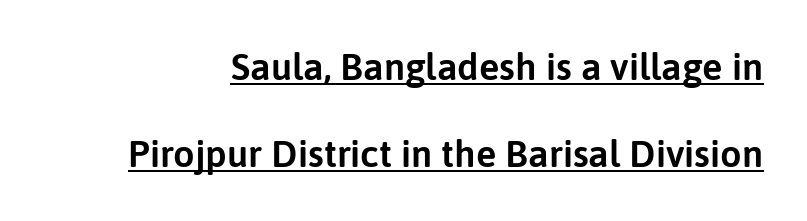
The image shows 38 px sans-serif type, upright; set loose line spacing (2.29x), normal letter spacing, underlined; low stroke contrast and a medium x-height.
